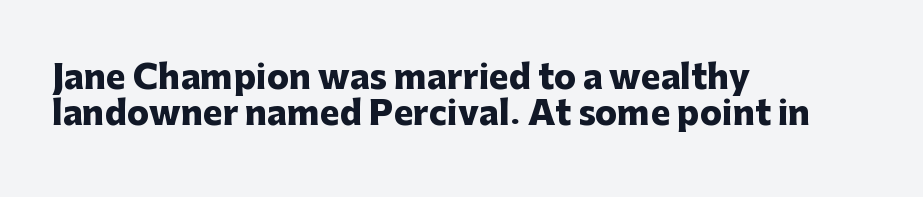
The image shows 33 px heavy sans-serif type, upright; set left-aligned, tight line spacing (1.1x), normal letter spacing, not underlined; low stroke contrast and a medium x-height.
